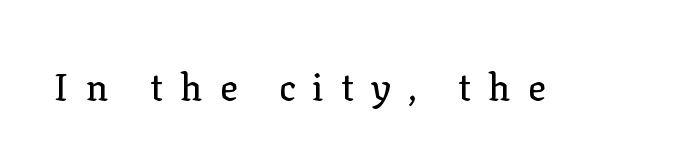
The image shows 37 px serif type, upright; set unusually wide letter spacing (+0.46 em), not underlined; low stroke contrast and a medium x-height.
